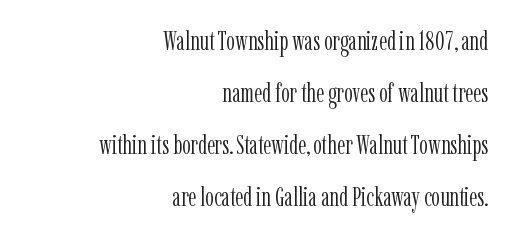
Q: Is the text bold? A: No.
Q: Is the text italic (slanted)? A: No, it is upright.
Q: Is the text underlined? A: No.
Q: How is the paragraph aligned? A: Right-aligned.
Q: Is the spacing between letters normal or unusually wide? A: Normal.
Q: Is the spacing between lines tight, normal or loose? A: Loose.
